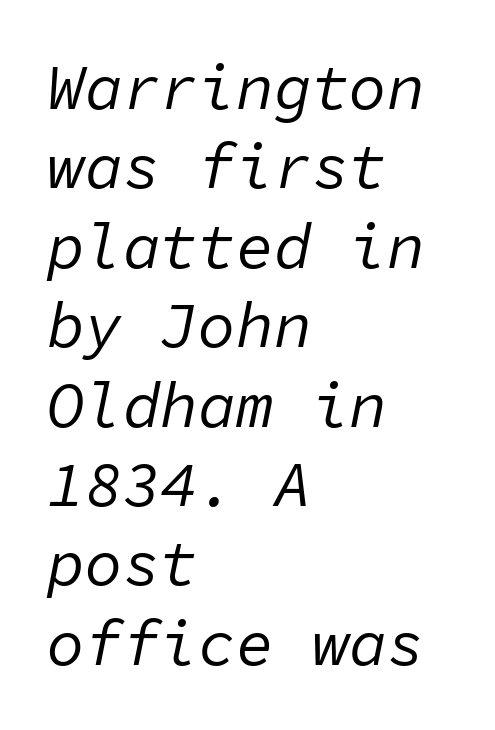
{"italic": "yes", "lean": "right", "slant_degrees": 11, "bold": "no", "weight": "regular", "width": "normal", "stroke_contrast": "low", "x_height": "medium", "monospaced": "yes", "underline": "no", "align": "left", "line_spacing": "normal", "line_spacing_ratio": 1.26, "letter_spacing": "normal", "letter_spacing_em": 0.0, "glyph_px": 63}
